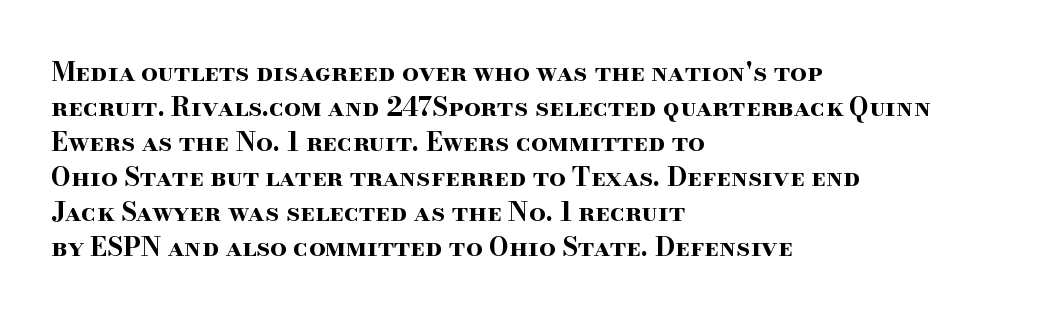
The image shows 26 px bold type, upright; set left-aligned, normal line spacing (1.35x), normal letter spacing, not underlined.
